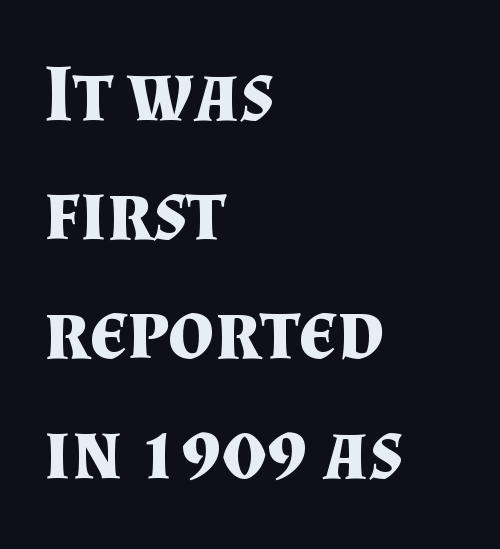
Q: Is the text bold? A: Yes.
Q: Is the text italic (slanted)? A: No, it is upright.
Q: Is the typeface a serif or a sans-serif typeface? A: Serif.
Q: Is the text underlined? A: No.
Q: How is the paragraph aligned? A: Left-aligned.
Q: Is the spacing between letters normal or unusually wide? A: Normal.
Q: Is the spacing between lines tight, normal or loose? A: Normal.
Q: Width (condensed, normal, or wide)? A: Normal.
Q: Stroke contrast? A: Medium.
Q: x-height? A: Small.
Q: Monospaced? A: No.
